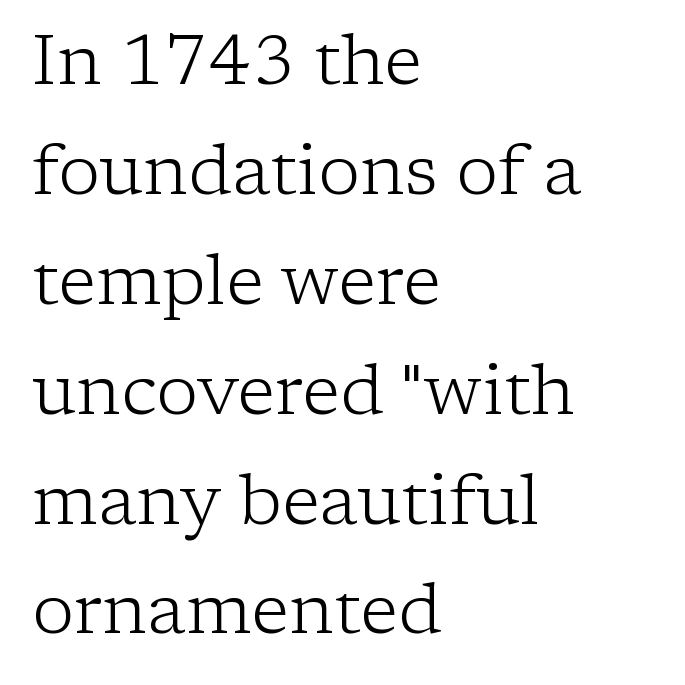
The paragraph has a hard left edge and a soft right edge. Line spacing here is normal. The text was rendered using a seriffed face with decorative stroke endings. It's the straight-up-and-down kind of type. Is this a fixed-width face? No — the glyphs have proportional, varying widths.
